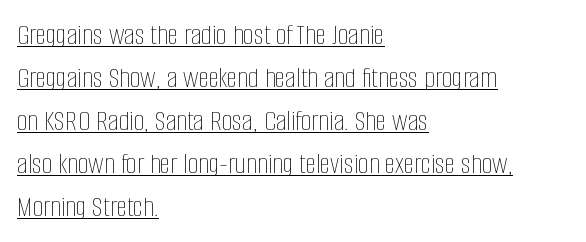
The paragraph has a hard left edge and a soft right edge. Glyph-to-glyph distance matches everyday printed text. This sample uses an upright cut, with every glyph sitting square on the baseline. A normal amount of white space separates one row of letters from the next. These lines are rendered in a variable-pitch font.
